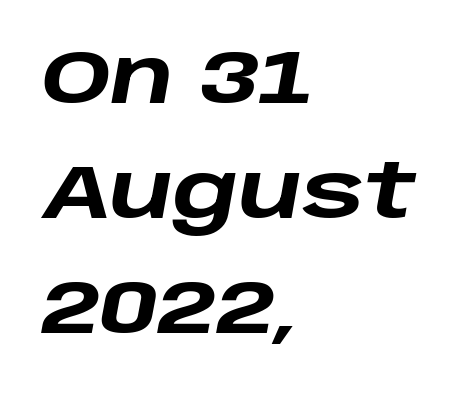
{"italic": "yes", "lean": "right", "slant_degrees": 10, "bold": "yes", "weight": "heavy", "width": "wide", "stroke_contrast": "low", "x_height": "large", "monospaced": "no", "underline": "no", "align": "left", "line_spacing": "normal", "line_spacing_ratio": 1.51, "letter_spacing": "normal", "letter_spacing_em": 0.0, "glyph_px": 76}
